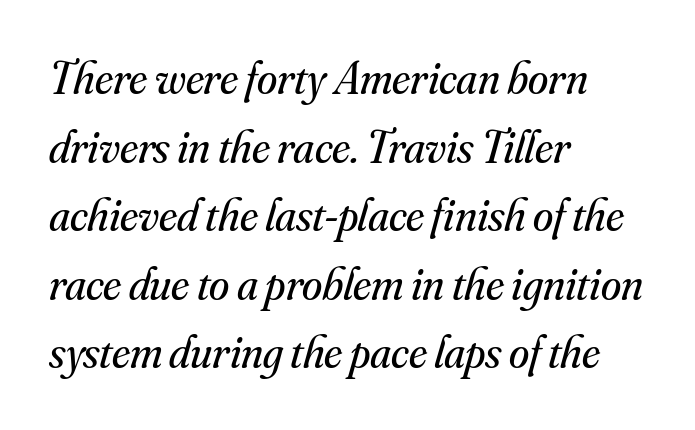
Q: Is the text bold? A: No.
Q: Is the text italic (slanted)? A: Yes, it leans right by about 16 degrees.
Q: Is the typeface a serif or a sans-serif typeface? A: Serif.
Q: Is the text underlined? A: No.
Q: How is the paragraph aligned? A: Left-aligned.
Q: Is the spacing between letters normal or unusually wide? A: Normal.
Q: Is the spacing between lines tight, normal or loose? A: Normal.
Q: Width (condensed, normal, or wide)? A: Normal.
Q: Stroke contrast? A: Medium.
Q: x-height? A: Small.
Q: Monospaced? A: No.
